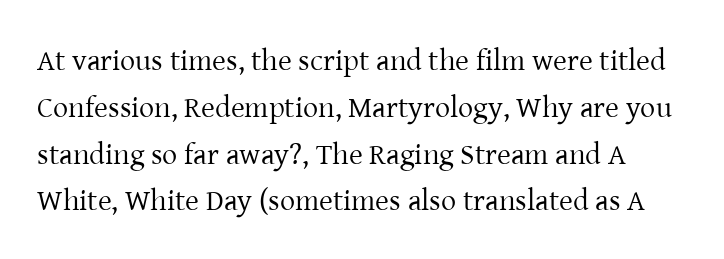
{"serif": "yes", "italic": "no", "bold": "no", "weight": "regular", "width": "normal", "stroke_contrast": "low", "x_height": "medium", "monospaced": "no", "underline": "no", "line_spacing": "normal", "line_spacing_ratio": 1.56, "letter_spacing": "normal", "letter_spacing_em": 0.0, "glyph_px": 30}
